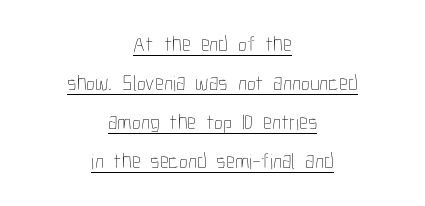
Unbolded letterforms with no extra heft. Notice how the passage keeps no hard edge, just a central spine. Look at the tracking — it's just the regular setting, nothing added. A continuous stroke trails under the words, as in a hyperlink. A roman cut, with each character standing at attention.
